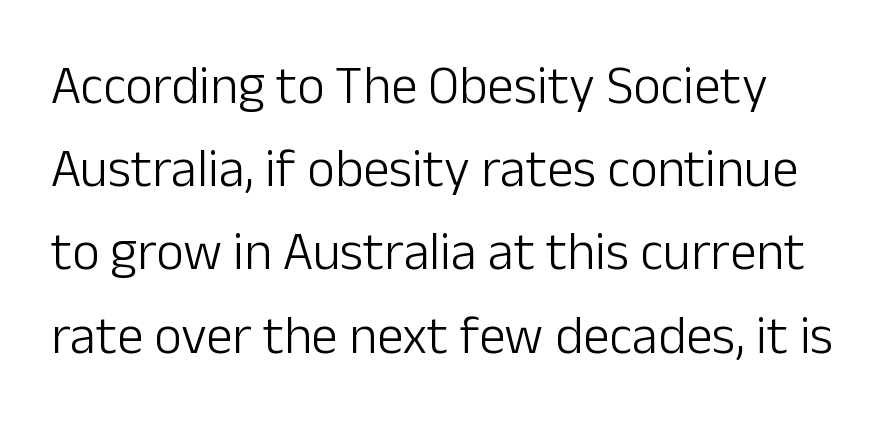
Q: Is the text bold? A: No.
Q: Is the text italic (slanted)? A: No, it is upright.
Q: Is the typeface a serif or a sans-serif typeface? A: Sans-serif.
Q: Is the text underlined? A: No.
Q: Is the spacing between letters normal or unusually wide? A: Normal.
Q: Is the spacing between lines tight, normal or loose? A: Normal.
Q: Width (condensed, normal, or wide)? A: Normal.
Q: Stroke contrast? A: Low.
Q: x-height? A: Medium.
Q: Monospaced? A: No.
